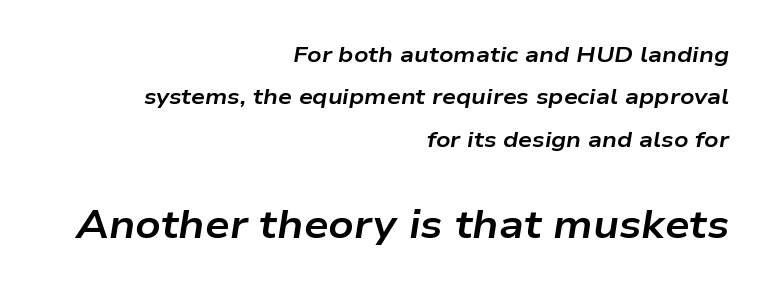
The tracking reads as untouched default to a designer's eye. If you drew a ruler down the right edge, every line would touch it. The letters advance in unequal steps, a hallmark of proportional type. Students, observe: this is what heavily led, spacious text looks like. If you drew a line through each stem, it would be angled.
